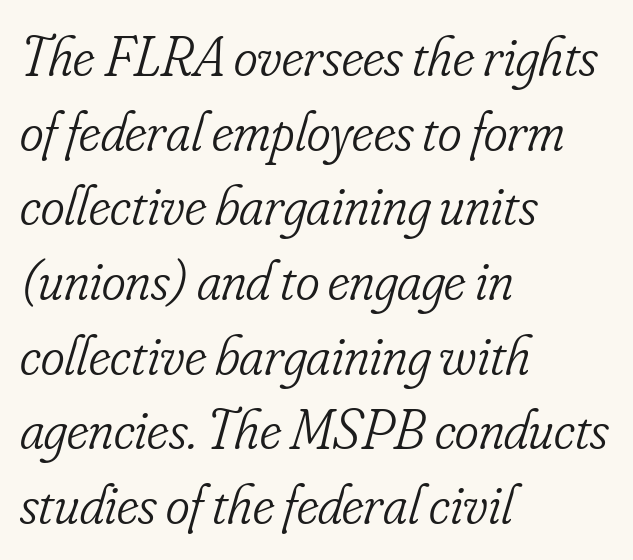
{"serif": "yes", "italic": "yes", "lean": "right", "slant_degrees": 16, "bold": "no", "weight": "light", "width": "condensed", "stroke_contrast": "low", "x_height": "small", "monospaced": "no", "underline": "no", "align": "left", "line_spacing": "normal", "line_spacing_ratio": 1.31, "letter_spacing": "normal", "letter_spacing_em": 0.0, "glyph_px": 57}
